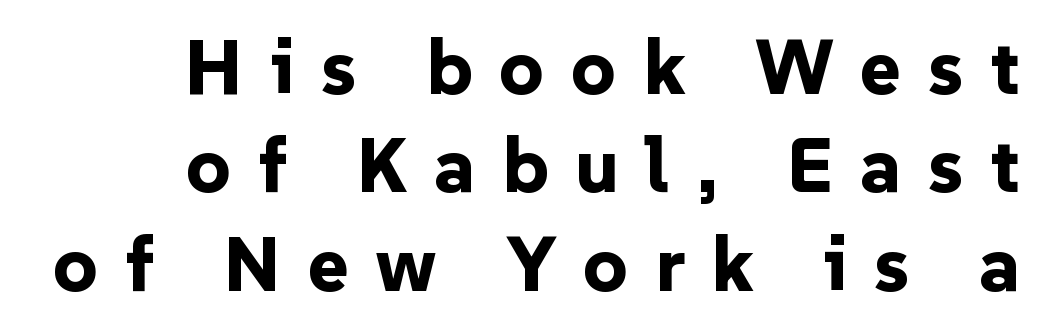
The image shows 78 px bold sans-serif type, upright; set right-aligned, normal line spacing (1.26x), unusually wide letter spacing (+0.34 em), not underlined; low stroke contrast and a medium x-height.
